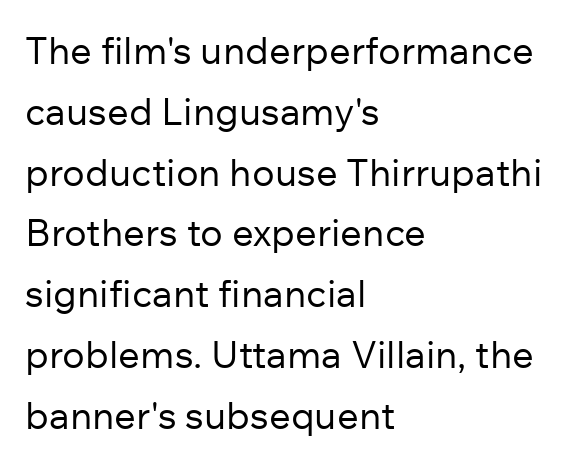
The image shows 38 px regular-weight sans-serif type, upright; set left-aligned, normal line spacing (1.6x), normal letter spacing, not underlined; low stroke contrast and a medium x-height.
